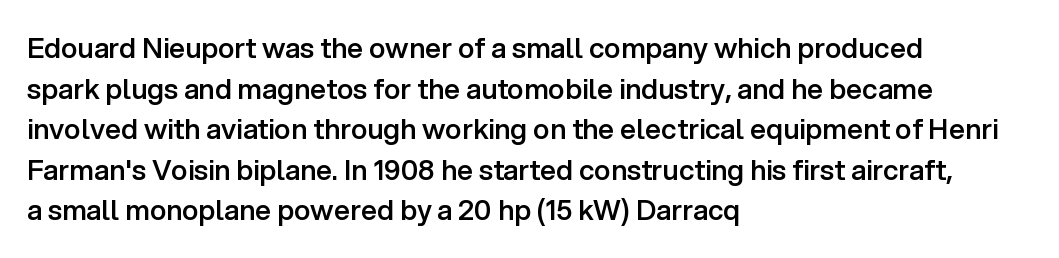
Any mark beneath the type? The region is blank. The rows are spaced the way most documents space them. Unlike a traditional serif, this face leaves its strokes unadorned. A typesetter would call this proportional, since set widths differ per character. The lines are quadded left. A somewhat darkened texture: the type is semibold rather than bold.
